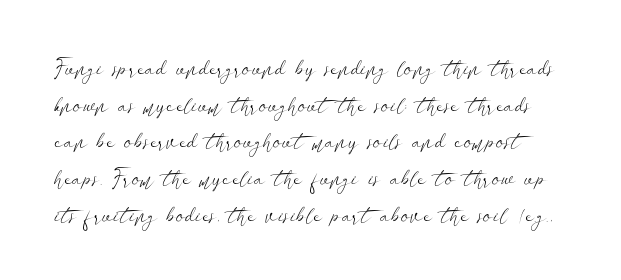
Q: Is the text bold? A: No.
Q: Is the text italic (slanted)? A: Yes.
Q: Is the text underlined? A: No.
Q: Is the spacing between letters normal or unusually wide? A: Normal.
Q: Is the spacing between lines tight, normal or loose? A: Normal.
